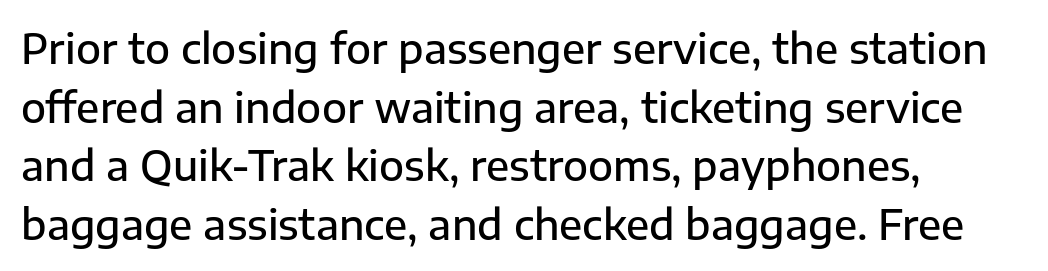
The image shows 41 px semibold sans-serif type, upright; set left-aligned, normal line spacing (1.43x), normal letter spacing, not underlined; low stroke contrast and a medium x-height.
